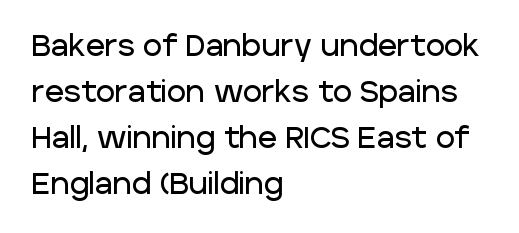
Q: Is the text italic (slanted)? A: No, it is upright.
Q: Is the typeface a serif or a sans-serif typeface? A: Sans-serif.
Q: Is the text underlined? A: No.
Q: How is the paragraph aligned? A: Left-aligned.
Q: Is the spacing between letters normal or unusually wide? A: Normal.
Q: Is the spacing between lines tight, normal or loose? A: Normal.
Q: Width (condensed, normal, or wide)? A: Normal.
Q: Stroke contrast? A: Low.
Q: x-height? A: Large.
Q: Monospaced? A: No.
